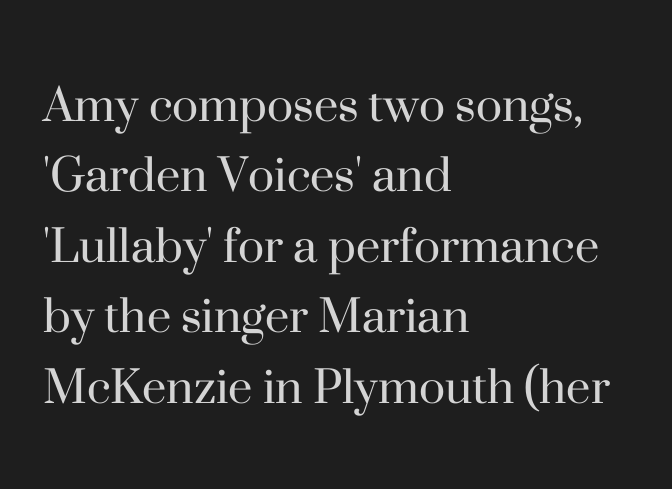
The image shows 55 px regular-weight serif type, upright; set left-aligned, normal line spacing (1.28x), normal letter spacing, not underlined; high stroke contrast and a small x-height.
